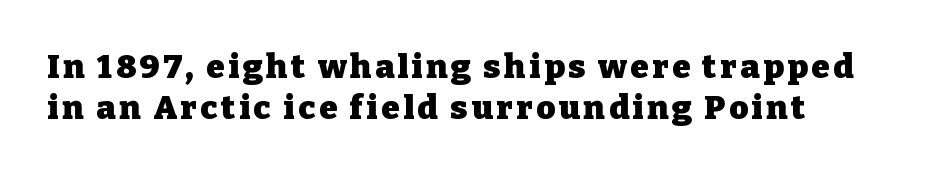
A typesetter would mark this as roman, not italic. Check the space under the baseline: it is left empty. Little horizontal feet cap the strokes, marking this as serif type. The passage is arranged the way most books set body copy — flush left.
